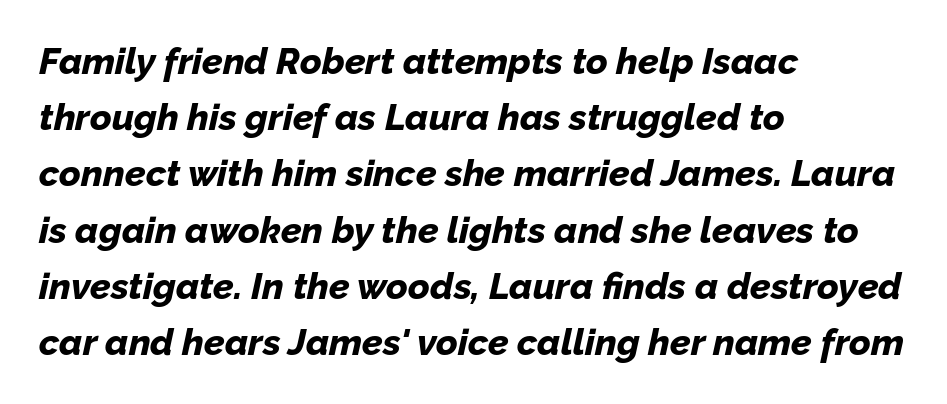
{"italic": "yes", "lean": "right", "slant_degrees": 12, "bold": "yes", "weight": "bold", "width": "normal", "stroke_contrast": "low", "x_height": "medium", "monospaced": "no", "underline": "no", "align": "left", "line_spacing": "normal", "line_spacing_ratio": 1.52, "letter_spacing": "normal", "letter_spacing_em": 0.0, "glyph_px": 37}
